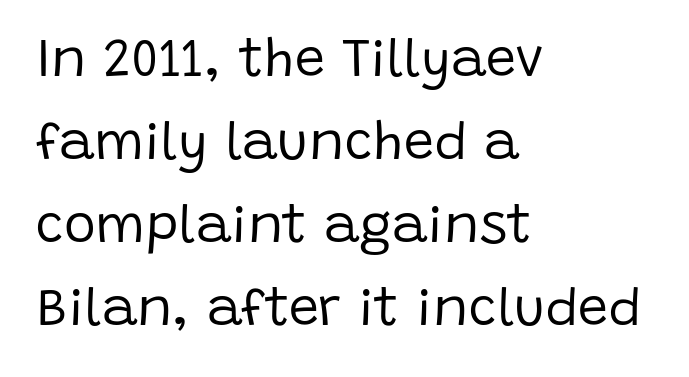
Beneath every word, the page is bare. Think standard paragraph weight, or any step lighter than that. Here the designer chose a conventional face with non-uniform glyph widths. Words appear dense and cohesive because spacing is normal.
